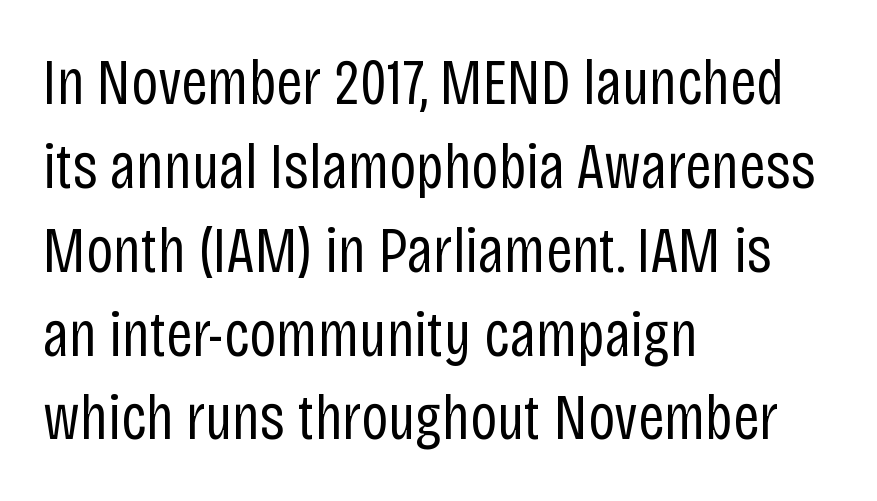
Q: Is the text bold? A: No.
Q: Is the text italic (slanted)? A: No, it is upright.
Q: Is the typeface a serif or a sans-serif typeface? A: Sans-serif.
Q: Is the text underlined? A: No.
Q: How is the paragraph aligned? A: Left-aligned.
Q: Is the spacing between letters normal or unusually wide? A: Normal.
Q: Is the spacing between lines tight, normal or loose? A: Normal.
Q: Width (condensed, normal, or wide)? A: Condensed.
Q: Stroke contrast? A: Low.
Q: x-height? A: Large.
Q: Monospaced? A: No.
